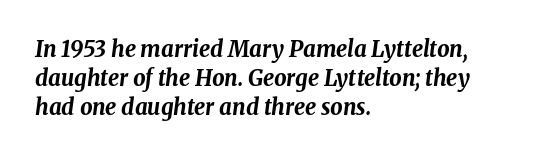
Honestly, there is no underline to notice here at all. The specimen reads as italic at a glance. The sample has been set heavy, in full bold. The letterforms sit shoulder to shoulder at normal distance. Horizontal bands of white between lines are of average thickness. Casual observation: everything's shoved over to the left.
